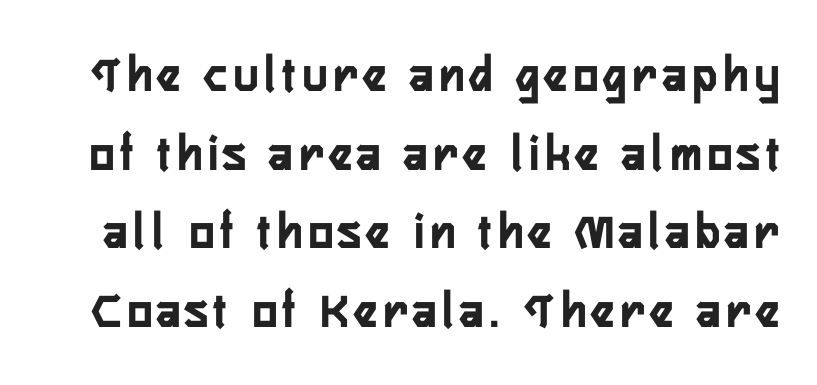
{"serif": "no", "italic": "no", "width": "condensed", "stroke_contrast": "low", "x_height": "medium", "monospaced": "no", "underline": "no", "line_spacing": "normal", "line_spacing_ratio": 1.51, "glyph_px": 52}
